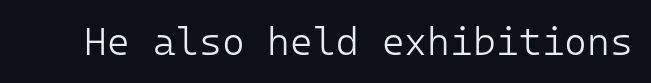
The image shows 39 px light sans-serif type, upright, monospaced; set normal letter spacing, not underlined; low stroke contrast and a medium x-height.
